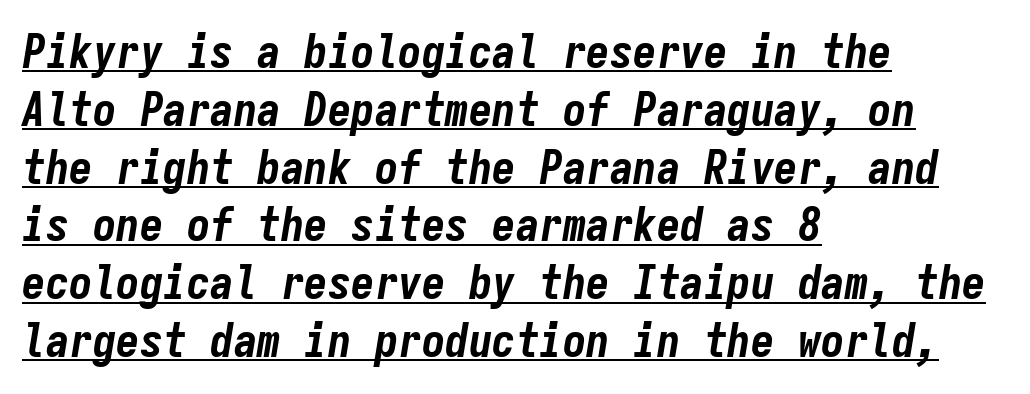
Q: Is the text bold? A: Yes.
Q: Is the text italic (slanted)? A: Yes, it leans right by about 9 degrees.
Q: Is the text underlined? A: Yes.
Q: How is the paragraph aligned? A: Left-aligned.
Q: Is the spacing between letters normal or unusually wide? A: Normal.
Q: Width (condensed, normal, or wide)? A: Condensed.
Q: Stroke contrast? A: Low.
Q: x-height? A: Medium.
Q: Monospaced? A: Yes.
